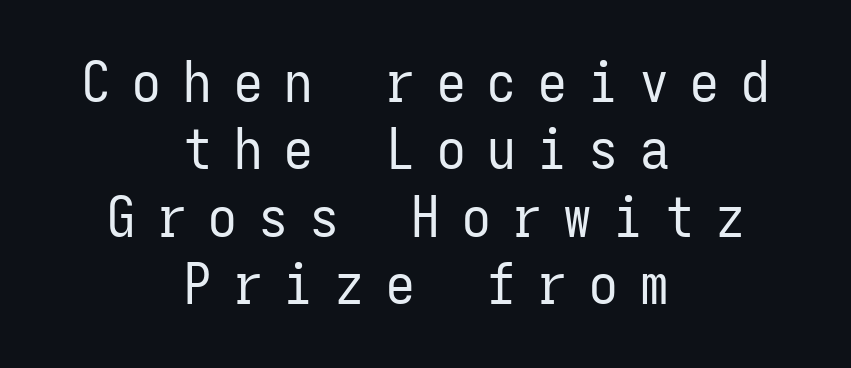
The image shows 57 px regular-weight, condensed sans-serif type, upright, monospaced; set centered, line spacing 1.18x, unusually wide letter spacing (+0.39 em), not underlined; low stroke contrast and a medium x-height.
